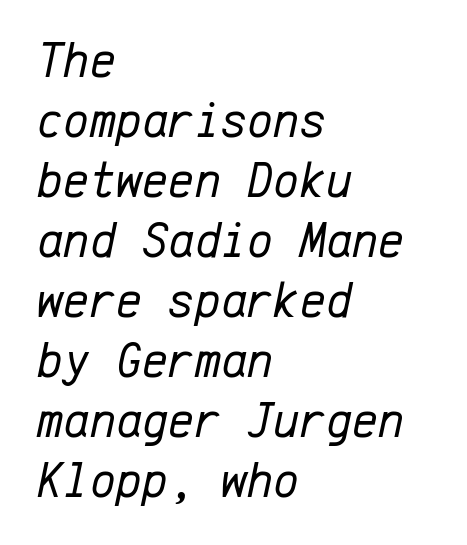
{"italic": "yes", "lean": "right", "slant_degrees": 12, "bold": "no", "weight": "regular", "width": "normal", "stroke_contrast": "low", "x_height": "medium", "monospaced": "yes", "underline": "no", "align": "left", "line_spacing_ratio": 1.2, "letter_spacing": "normal", "letter_spacing_em": 0.0, "glyph_px": 50}
